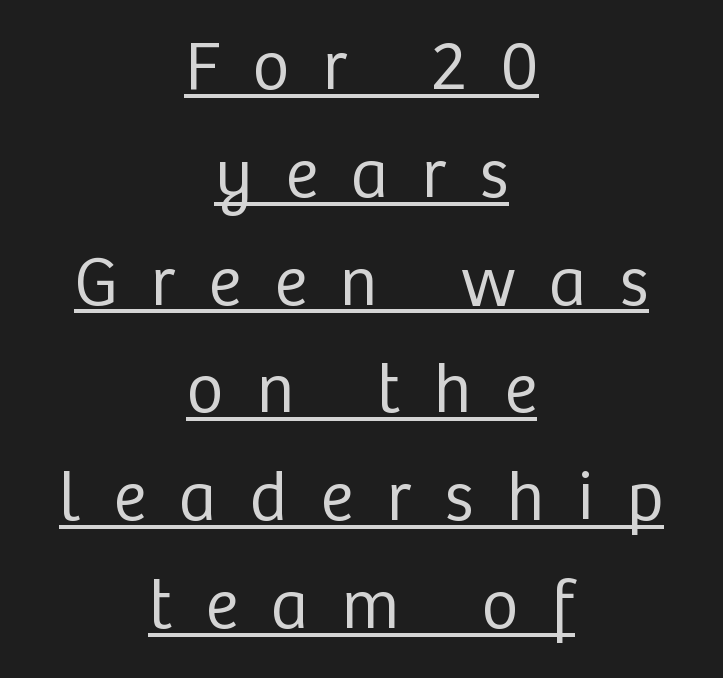
Horizontal bands of white between lines are of average thickness. The passage is arranged like a title page — every line centered. The sample's only ornament is a line tracing under the words. The weight would be labelled regular, book, light, or lighter still.
